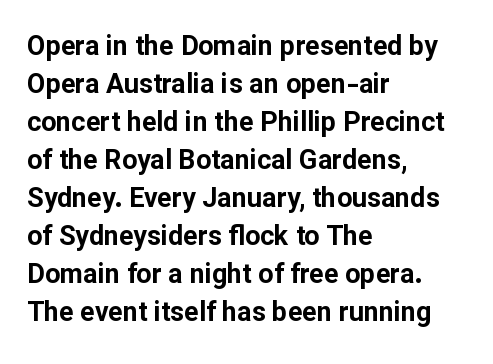
The image shows 27 px bold type, upright; set left-aligned, normal line spacing (1.41x), normal letter spacing, not underlined.
